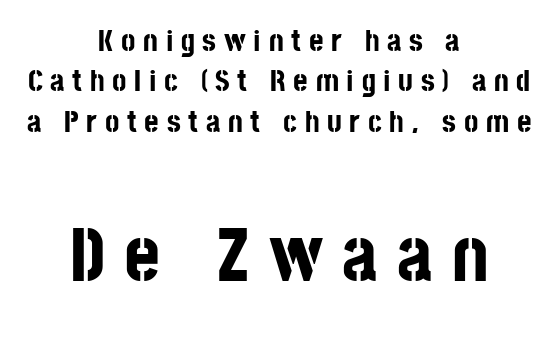
This rendering employs a face without finishing strokes, i.e., a sans-serif. Looks like regular typesetting: each glyph gets only the width it needs. Horizontal alignment here is central, giving a formal, balanced look. Underlining? Definitely not there.
